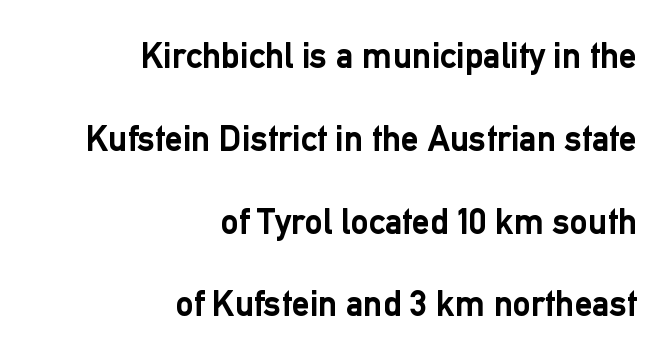
You could call the tracking neutral — neither tight nor loose. Here the designer chose a conventional face with non-uniform glyph widths. I'd call this a sans setting — the letters go barefoot. If you drew a line through each stem, it would be perfectly vertical.
